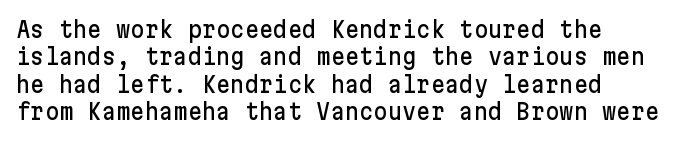
{"italic": "no", "underline": "no", "line_spacing": "normal", "line_spacing_ratio": 1.25, "letter_spacing": "normal", "letter_spacing_em": 0.0, "glyph_px": 22}
